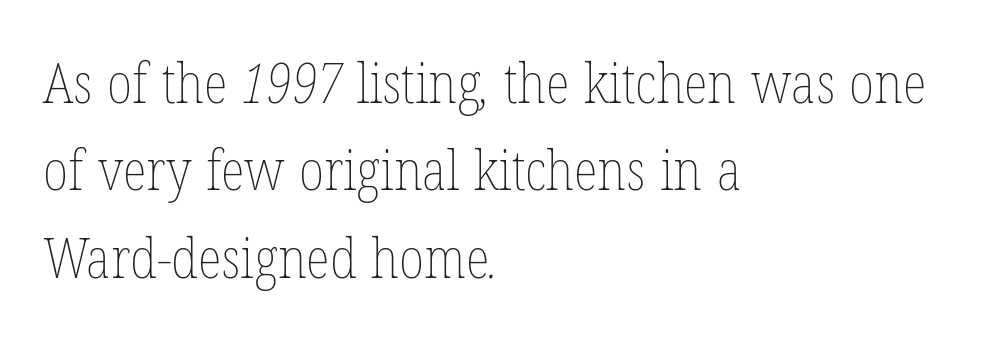
Q: Is the text bold? A: No.
Q: Is the text underlined? A: No.
Q: How is the paragraph aligned? A: Left-aligned.
Q: Is the spacing between letters normal or unusually wide? A: Normal.
Q: Is the spacing between lines tight, normal or loose? A: Normal.
Q: Width (condensed, normal, or wide)? A: Condensed.
Q: Stroke contrast? A: Low.
Q: x-height? A: Medium.
Q: Monospaced? A: No.
